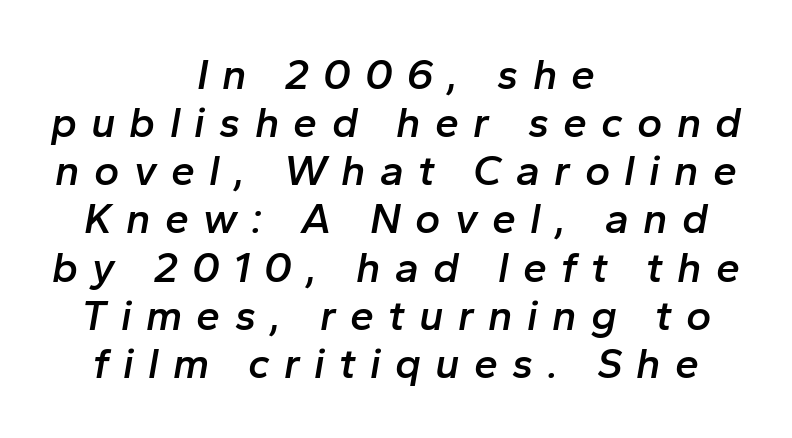
Q: Is the text bold? A: Semi-bold.
Q: Is the text italic (slanted)? A: Yes, it leans right by about 10 degrees.
Q: Is the text underlined? A: No.
Q: How is the paragraph aligned? A: Centered.
Q: Is the spacing between letters normal or unusually wide? A: Unusually wide.
Q: Is the spacing between lines tight, normal or loose? A: Tight.
Q: Width (condensed, normal, or wide)? A: Normal.
Q: Stroke contrast? A: Low.
Q: x-height? A: Medium.
Q: Monospaced? A: No.
